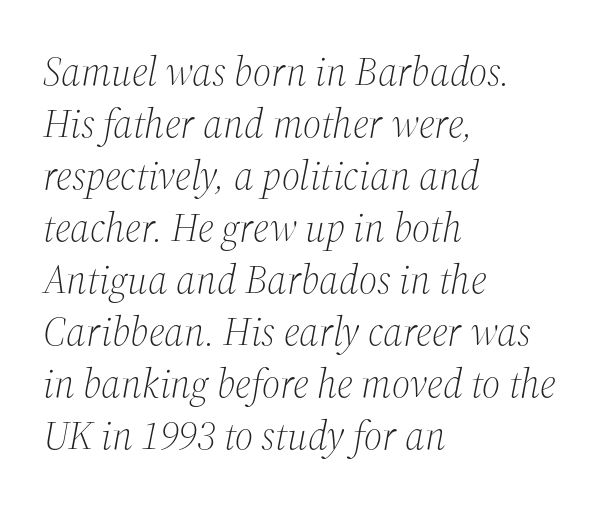
The image shows 40 px light serif type, italic (leaning right); set left-aligned, normal line spacing (1.3x), normal letter spacing, not underlined; medium stroke contrast and a medium x-height.
